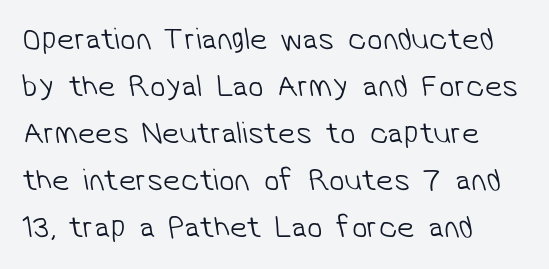
Q: Is the text bold? A: No.
Q: Is the typeface a serif or a sans-serif typeface? A: Sans-serif.
Q: Is the text underlined? A: No.
Q: How is the paragraph aligned? A: Left-aligned.
Q: Is the spacing between letters normal or unusually wide? A: Normal.
Q: Is the spacing between lines tight, normal or loose? A: Normal.
Q: Width (condensed, normal, or wide)? A: Normal.
Q: Stroke contrast? A: Low.
Q: x-height? A: Medium.
Q: Monospaced? A: No.
